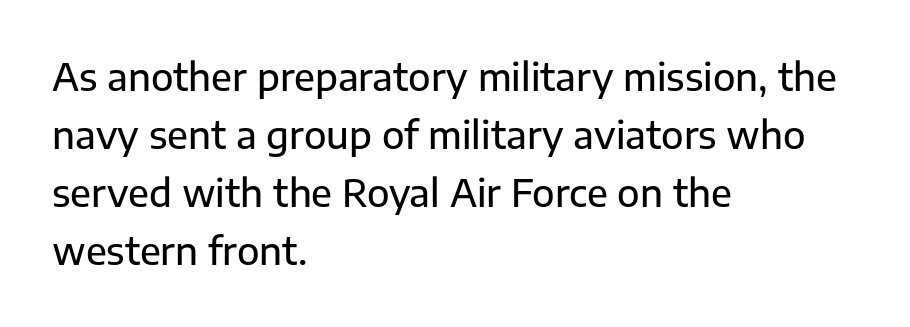
The image shows 37 px sans-serif type, upright; set left-aligned, normal line spacing (1.57x), normal letter spacing, not underlined; low stroke contrast and a medium x-height.
